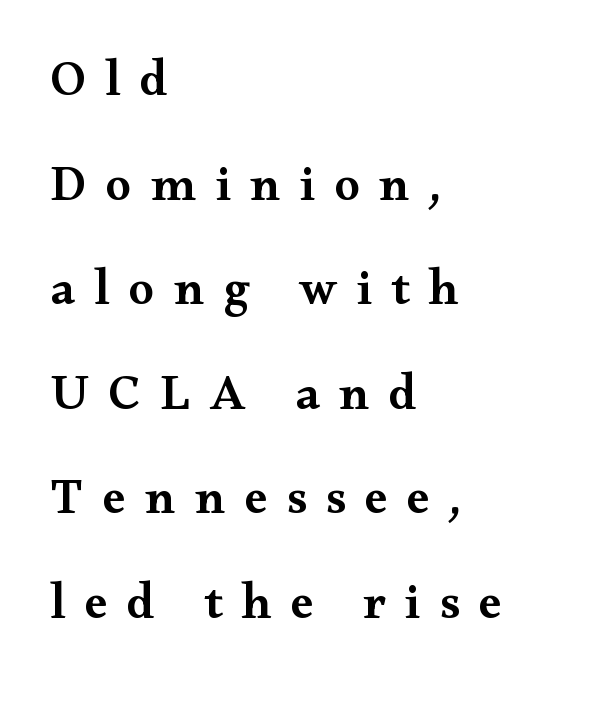
Q: Is the text bold? A: Semi-bold.
Q: Is the text italic (slanted)? A: No, it is upright.
Q: Is the typeface a serif or a sans-serif typeface? A: Serif.
Q: Is the text underlined? A: No.
Q: How is the paragraph aligned? A: Left-aligned.
Q: Is the spacing between letters normal or unusually wide? A: Unusually wide.
Q: Is the spacing between lines tight, normal or loose? A: Loose.
Q: Width (condensed, normal, or wide)? A: Wide.
Q: Stroke contrast? A: Medium.
Q: x-height? A: Small.
Q: Monospaced? A: No.
